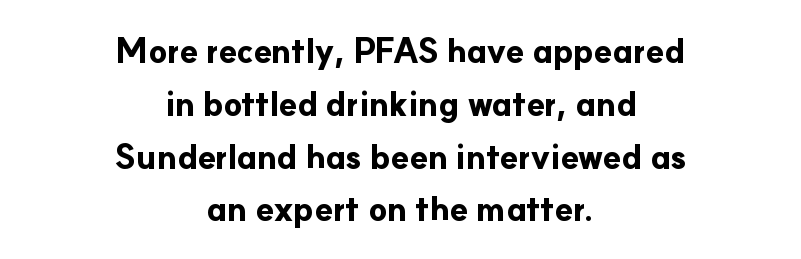
Q: Is the text bold? A: Yes.
Q: Is the text italic (slanted)? A: No, it is upright.
Q: Is the typeface a serif or a sans-serif typeface? A: Sans-serif.
Q: Is the text underlined? A: No.
Q: How is the paragraph aligned? A: Centered.
Q: Is the spacing between letters normal or unusually wide? A: Normal.
Q: Is the spacing between lines tight, normal or loose? A: Normal.
Q: Width (condensed, normal, or wide)? A: Normal.
Q: Stroke contrast? A: Low.
Q: x-height? A: Small.
Q: Monospaced? A: No.
